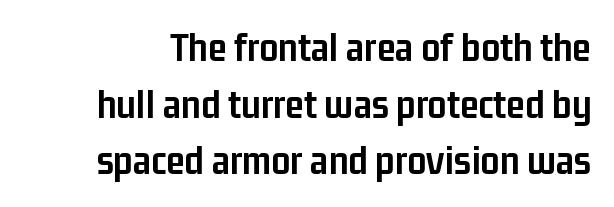
Ascenders rise straight up at ninety degrees. Interline gaps are of average width in this sample. Nothing unusual about the tracking: characters are spaced as the font intends. The rendering uses natural spacing where letterforms have individual widths. Is this a sans? Yes — the strokes have no serifs.
